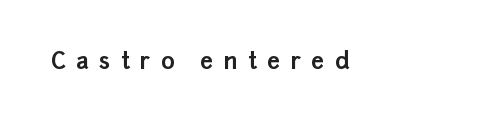
Style check: upright. The area under the type is left untouched. A typesetter would call this heavily tracked-out type. Typographic density is high because the face is bold.
